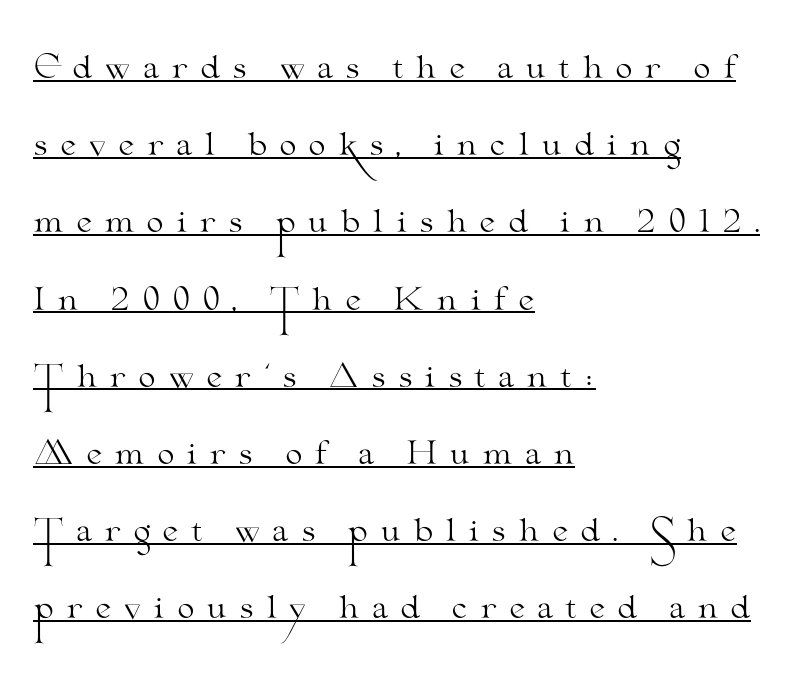
Stroke mass is kept to a normal reading level or below. A student would call this left alignment; a typographer would say flush left, rag right. The characters display serif detailing at their extremities. Compared with typical paragraphs, the rows here are farther apart.
